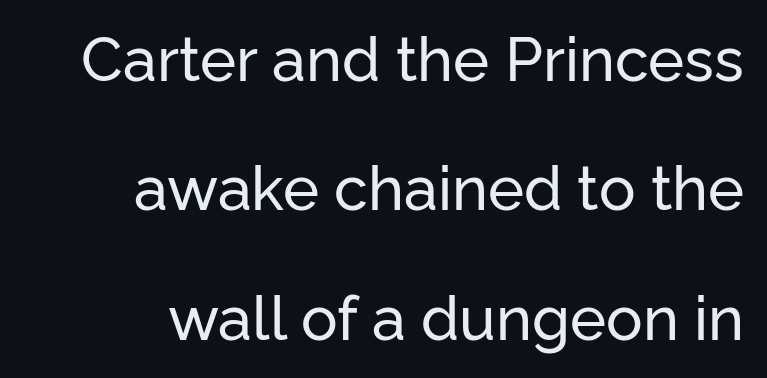
{"serif": "no", "italic": "no", "width": "normal", "stroke_contrast": "low", "x_height": "medium", "monospaced": "no", "underline": "no", "align": "right", "line_spacing": "loose", "line_spacing_ratio": 2.12, "letter_spacing": "normal", "letter_spacing_em": 0.0, "glyph_px": 61}
